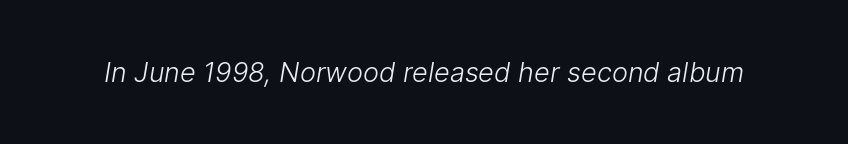
{"bold": "no", "underline": "no", "letter_spacing": "normal", "letter_spacing_em": 0.0, "glyph_px": 27}
